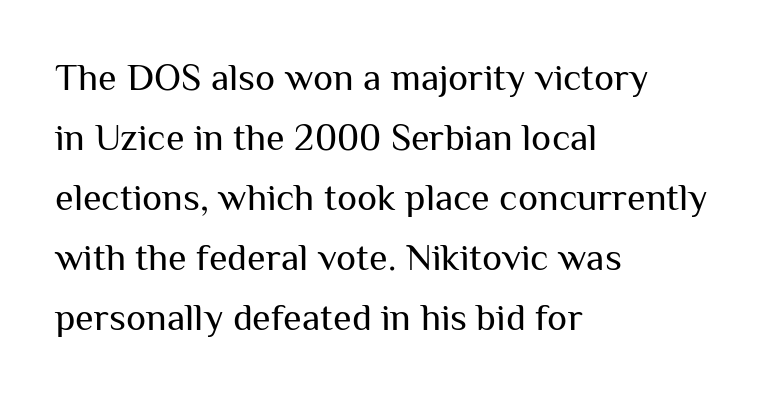
A typesetter would label this face a sans. A light-to-regular cut is what we see here. Upright lettering throughout. The string is rendered with underlining switched off. The lines are quadded left. This block has exactly the height ordinary leading produces.
